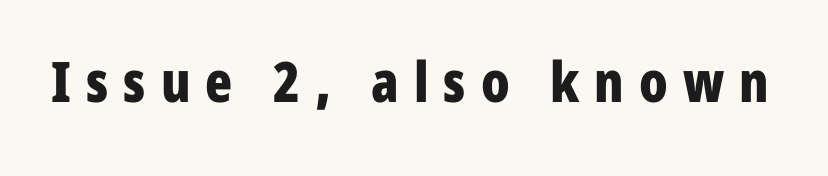
Q: Is the text bold? A: Yes.
Q: Is the text italic (slanted)? A: No, it is upright.
Q: Is the typeface a serif or a sans-serif typeface? A: Sans-serif.
Q: Is the text underlined? A: No.
Q: Is the spacing between letters normal or unusually wide? A: Unusually wide.
Q: Width (condensed, normal, or wide)? A: Condensed.
Q: Stroke contrast? A: Low.
Q: x-height? A: Medium.
Q: Monospaced? A: No.
